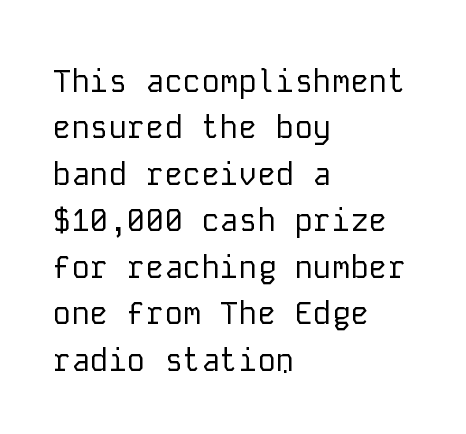
{"serif": "no", "italic": "no", "bold": "no", "weight": "regular", "width": "normal", "stroke_contrast": "low", "x_height": "medium", "monospaced": "yes", "underline": "no", "align": "left", "line_spacing": "normal", "line_spacing_ratio": 1.5, "letter_spacing": "normal", "letter_spacing_em": 0.0, "glyph_px": 31}
